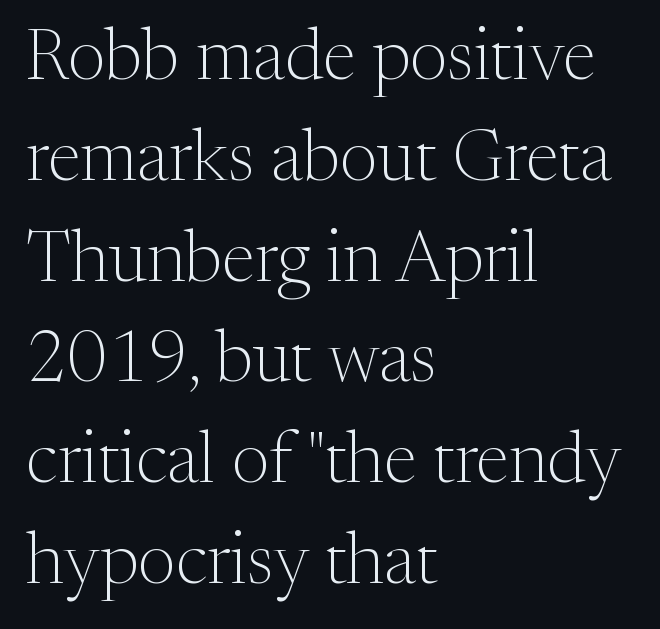
{"serif": "yes", "italic": "no", "bold": "no", "weight": "light", "width": "normal", "stroke_contrast": "medium", "x_height": "medium", "monospaced": "no", "underline": "no", "align": "left", "line_spacing": "normal", "line_spacing_ratio": 1.4, "letter_spacing": "normal", "letter_spacing_em": 0.0, "glyph_px": 72}
